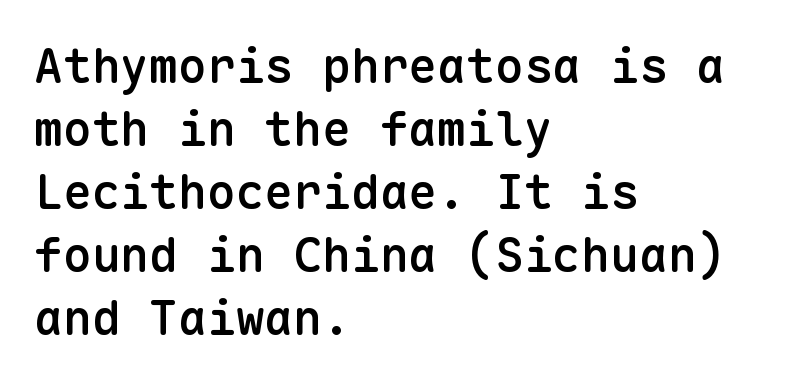
{"serif": "no", "italic": "no", "bold": "semi", "weight": "semibold", "width": "normal", "stroke_contrast": "low", "x_height": "medium", "monospaced": "yes", "underline": "no", "align": "left", "line_spacing": "normal", "line_spacing_ratio": 1.31, "letter_spacing": "normal", "letter_spacing_em": 0.0, "glyph_px": 48}
